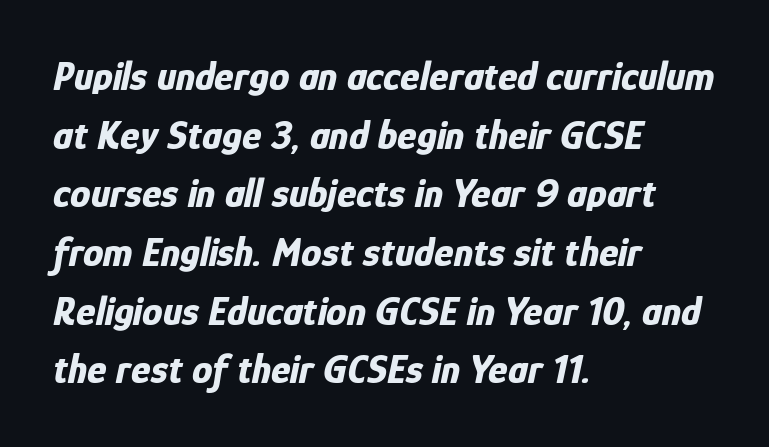
{"italic": "yes", "lean": "right", "slant_degrees": 12, "bold": "yes", "weight": "bold", "width": "condensed", "stroke_contrast": "low", "x_height": "medium", "monospaced": "no", "underline": "no", "align": "left", "line_spacing": "normal", "line_spacing_ratio": 1.43, "letter_spacing": "normal", "letter_spacing_em": 0.0, "glyph_px": 41}
